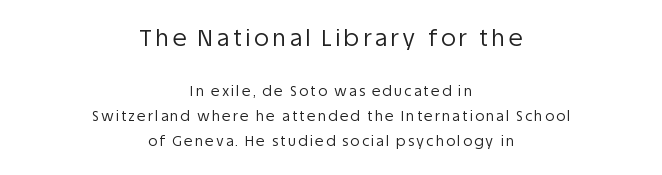
The image shows 23 px text type, upright; set centered, line spacing 1.78x, not underlined; the first (top) block is 1.64x larger.
